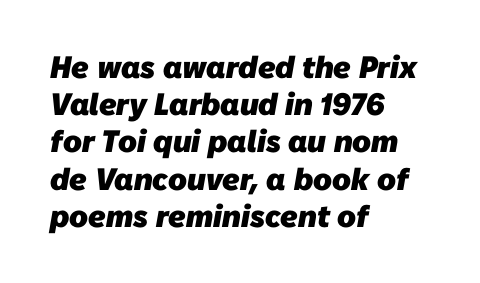
The image shows 31 px heavy sans-serif type; set left-aligned, line spacing 1.2x, normal letter spacing, not underlined; low stroke contrast and a medium x-height.
